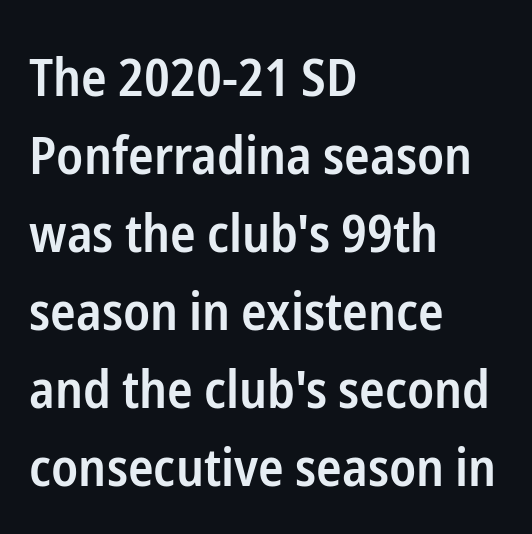
This sample has the flowing, uneven cadence of proportional lettering. What's the leading like? Ordinary, nothing unusual. Descenders hang freely into open space. Observe the ordinary spacing: letters are neighbours, not strangers.
